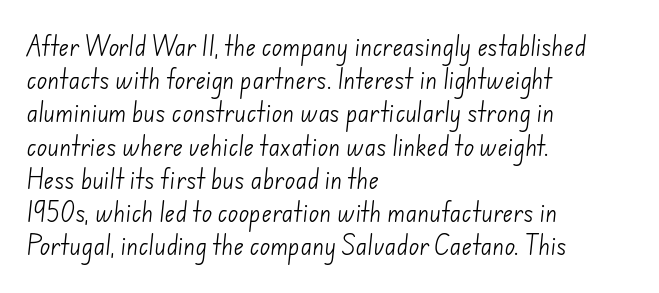
{"bold": "no", "underline": "no", "align": "left", "line_spacing": "normal", "line_spacing_ratio": 1.51, "letter_spacing": "normal", "letter_spacing_em": 0.0, "glyph_px": 22}
